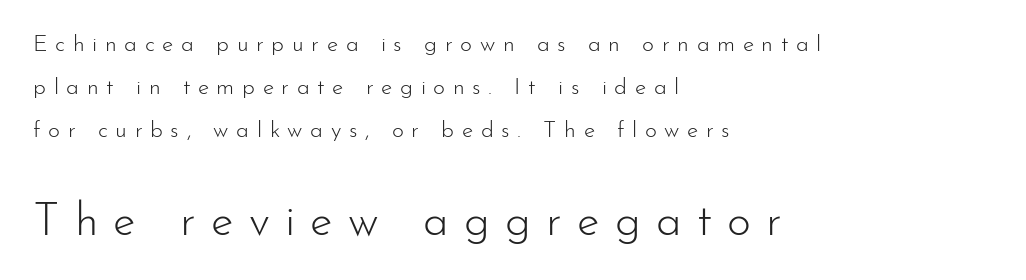
Q: Is the text bold? A: No.
Q: Is the text italic (slanted)? A: No, it is upright.
Q: Is the typeface a serif or a sans-serif typeface? A: Sans-serif.
Q: Is the text underlined? A: No.
Q: How is the paragraph aligned? A: Left-aligned.
Q: Is the spacing between letters normal or unusually wide? A: Unusually wide.
Q: Which block of text is set in a larger size, the first (top) or the second (bottom)? A: The second (bottom) one.
Q: Width (condensed, normal, or wide)? A: Normal.
Q: Stroke contrast? A: Low.
Q: x-height? A: Small.
Q: Monospaced? A: No.
